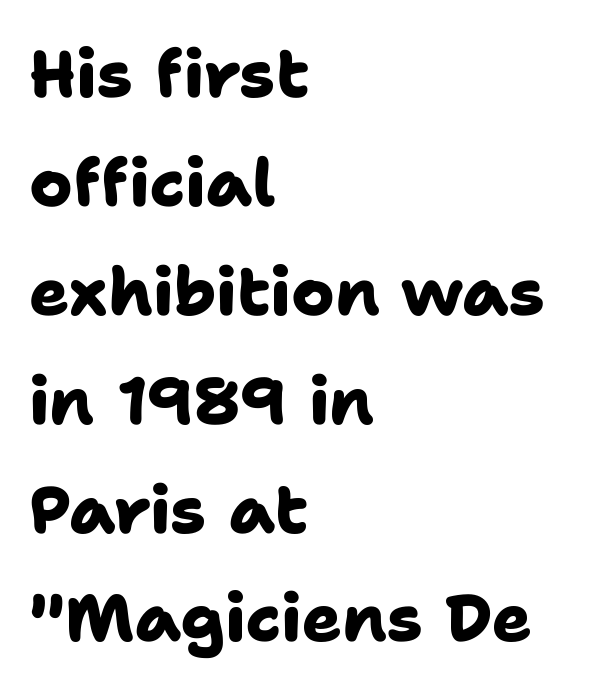
What stands out about the letter spacing? Nothing — it is the standard amount. Regular leading. Type without underlining. Look at the bottom of the vertical strokes: they stop flat, with no serifs.
